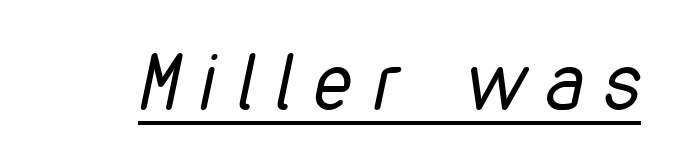
Students, note that the glyphs here are deliberately spaced far apart. Italic: yes, the glyphs are oblique. Spacing verdict: proportional, widths tailored to each character. The typeface has the unassuming heft of standard copy or less. Notice how a bar underscores the lettering throughout.
